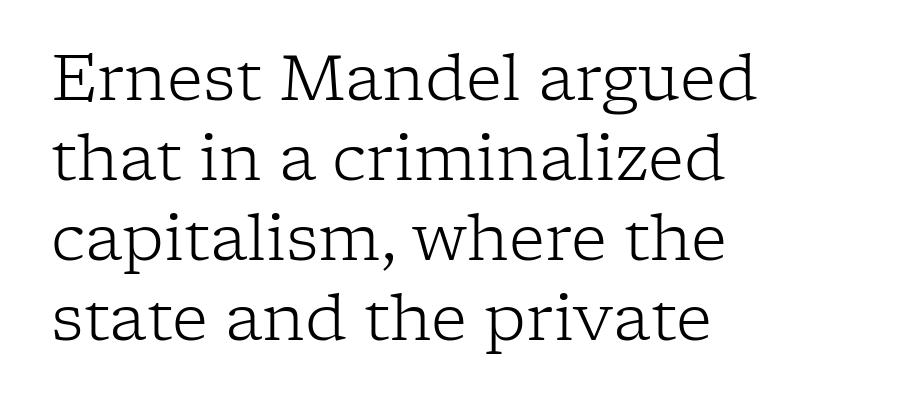
The image shows 63 px light serif type, upright; set left-aligned, normal line spacing (1.27x), normal letter spacing, not underlined; low stroke contrast and a medium x-height.
